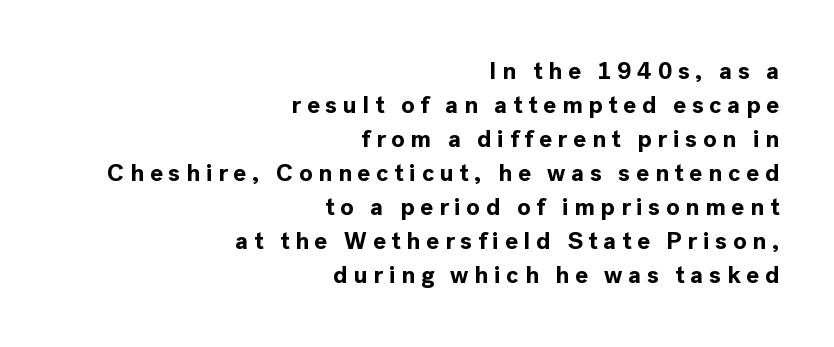
Vertical spacing — default. Compared with an ordinary text face, these strokes are far heavier — a full bold. Do the letters lean? They stand straight. The typesetter chose a ragged-left arrangement here. Inter-character spacing is expanded well beyond the font's built-in metrics. Clear beneath every line of the passage.
